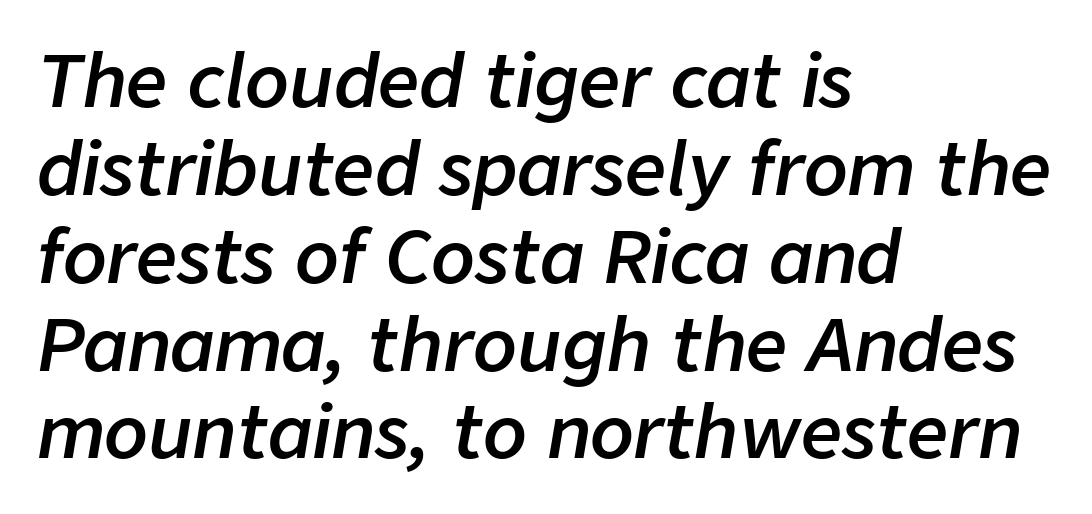
{"italic": "yes", "lean": "right", "slant_degrees": 9, "bold": "semi", "weight": "semibold", "width": "normal", "stroke_contrast": "low", "x_height": "medium", "monospaced": "no", "underline": "no", "align": "left", "line_spacing_ratio": 1.22, "letter_spacing": "normal", "letter_spacing_em": 0.0, "glyph_px": 72}
